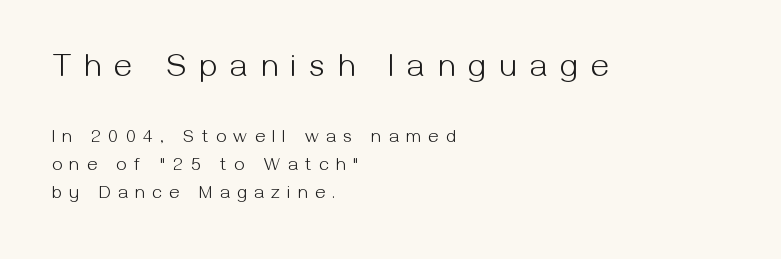
Q: Is the text bold? A: No.
Q: Is the text italic (slanted)? A: No, it is upright.
Q: Is the typeface a serif or a sans-serif typeface? A: Sans-serif.
Q: Is the text underlined? A: No.
Q: How is the paragraph aligned? A: Left-aligned.
Q: Is the spacing between letters normal or unusually wide? A: Unusually wide.
Q: Is the spacing between lines tight, normal or loose? A: Normal.
Q: Which block of text is set in a larger size, the first (top) or the second (bottom)? A: The first (top) one.
Q: Width (condensed, normal, or wide)? A: Normal.
Q: Stroke contrast? A: Medium.
Q: x-height? A: Medium.
Q: Monospaced? A: No.
